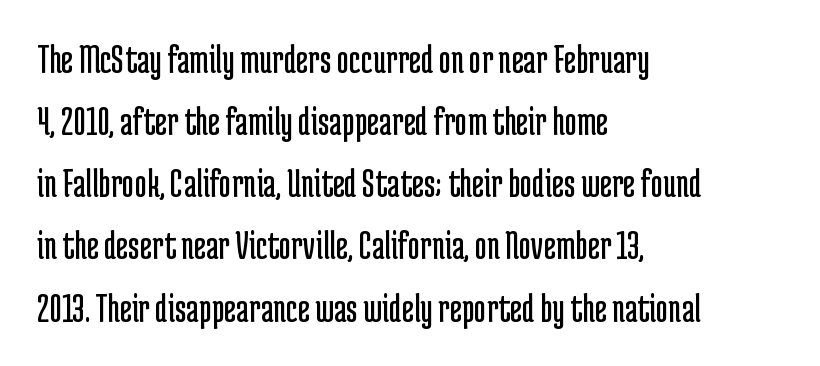
The image shows 42 px regular-weight, condensed sans-serif type, upright; set left-aligned, normal line spacing (1.48x), normal letter spacing, not underlined; low stroke contrast and a medium x-height.
